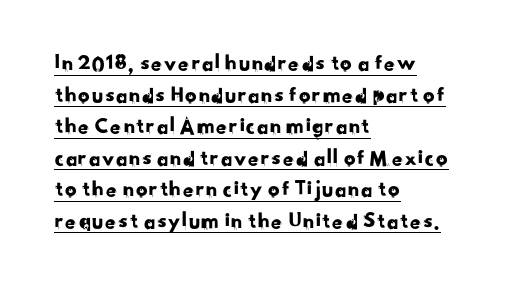
The image shows 23 px text type; set left-aligned, normal line spacing (1.37x), normal letter spacing, underlined.
